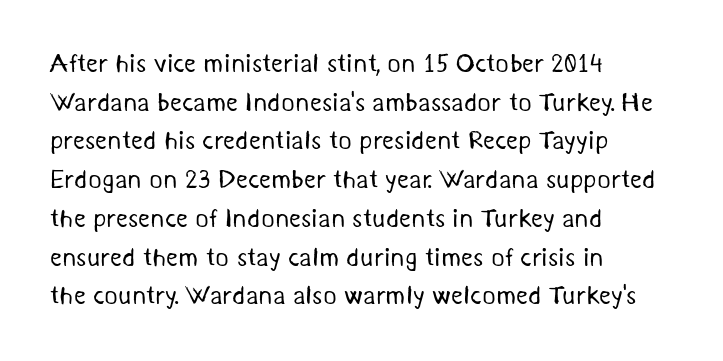
The passage shown stacks its lines at a standard gap. Underline: absent. The typesetter chose a ragged-right arrangement here. Weight class: somewhere from thin through regular.
